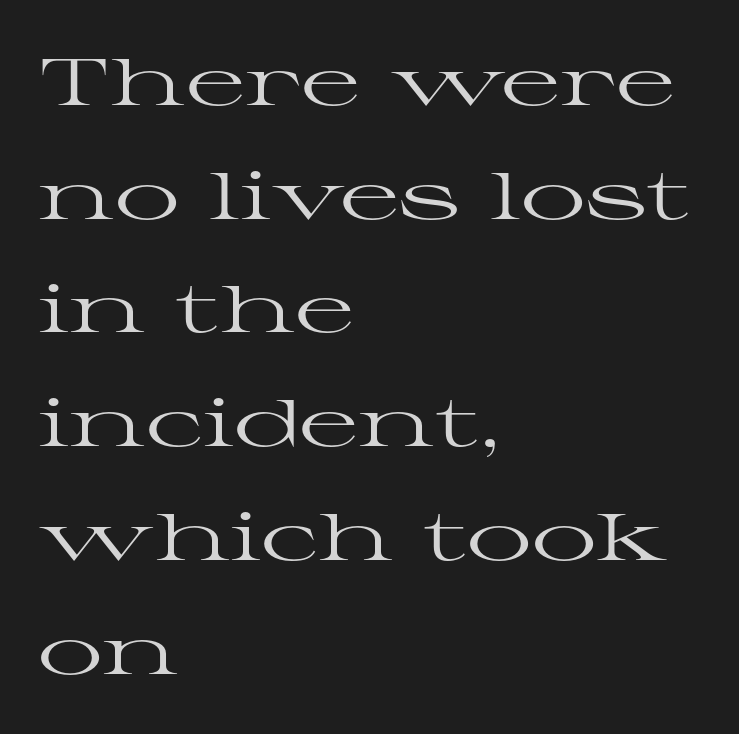
{"serif": "yes", "italic": "no", "bold": "no", "weight": "regular", "width": "wide", "stroke_contrast": "high", "x_height": "medium", "monospaced": "no", "underline": "no", "align": "left", "line_spacing_ratio": 1.75, "letter_spacing": "normal", "letter_spacing_em": 0.0, "glyph_px": 65}
